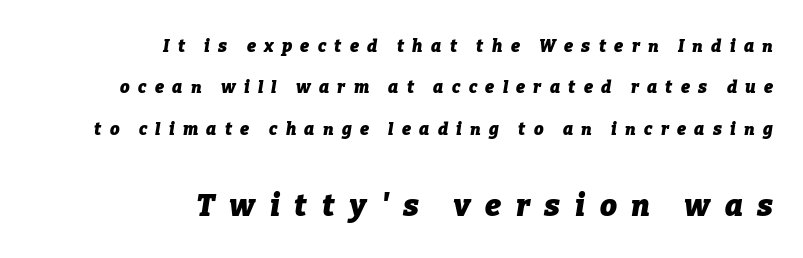
Q: Is the text bold? A: Yes.
Q: Is the text italic (slanted)? A: Yes, it leans right by about 9 degrees.
Q: Is the text underlined? A: No.
Q: How is the paragraph aligned? A: Right-aligned.
Q: Is the spacing between letters normal or unusually wide? A: Unusually wide.
Q: Is the spacing between lines tight, normal or loose? A: Loose.
Q: Which block of text is set in a larger size, the first (top) or the second (bottom)? A: The second (bottom) one.
Q: Width (condensed, normal, or wide)? A: Normal.
Q: Stroke contrast? A: Low.
Q: x-height? A: Medium.
Q: Monospaced? A: No.
